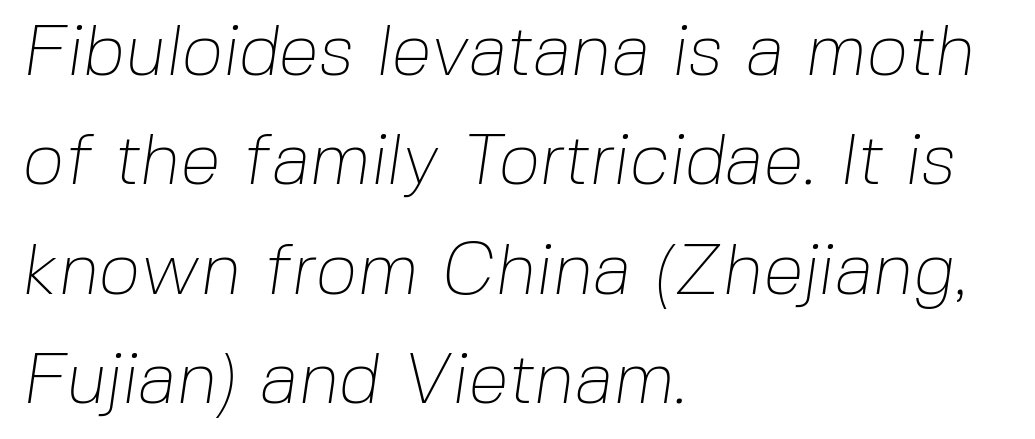
{"serif": "no", "bold": "no", "weight": "thin", "width": "normal", "stroke_contrast": "low", "x_height": "medium", "monospaced": "no", "underline": "no", "align": "left", "line_spacing": "normal", "line_spacing_ratio": 1.5, "letter_spacing": "normal", "letter_spacing_em": 0.0, "glyph_px": 73}
